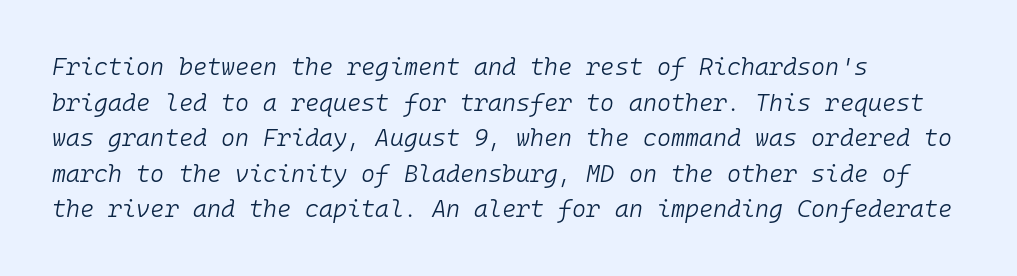
{"italic": "yes", "lean": "right", "slant_degrees": 10, "bold": "no", "underline": "no", "align": "left", "line_spacing": "normal", "line_spacing_ratio": 1.48, "letter_spacing": "normal", "letter_spacing_em": 0.0, "glyph_px": 24}
